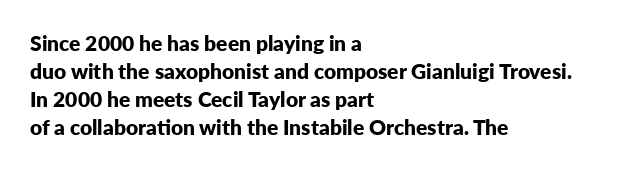
The image shows 21 px bold type, upright; set left-aligned, normal line spacing (1.34x), normal letter spacing, not underlined.
